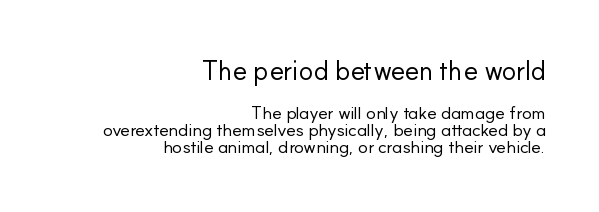
{"italic": "no", "bold": "no", "underline": "no", "align": "right", "line_spacing": "tight", "line_spacing_ratio": 0.96, "letter_spacing": "normal", "letter_spacing_em": 0.0, "larger_block": "first", "size_ratio": 1.5, "glyph_px": 27}
